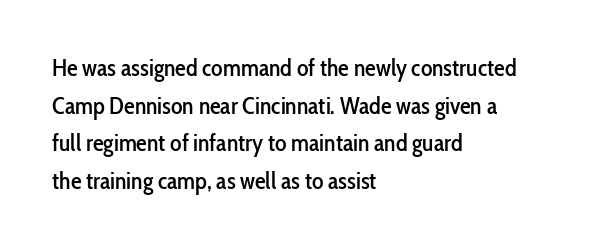
{"italic": "no", "underline": "no", "align": "left", "line_spacing": "normal", "line_spacing_ratio": 1.57, "letter_spacing": "normal", "letter_spacing_em": 0.0, "glyph_px": 24}
